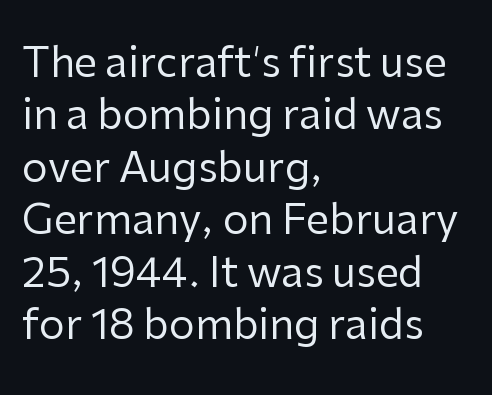
Is the stroke heavy? The answer is a plain regular-or-lighter. Is this a sans? Yes — the strokes have no serifs. Every row of glyphs begins at an identical x-position on the left. Lines of text with bare space underneath. Rendered with straight, roman letterforms. The rendering uses natural spacing where letterforms have individual widths.
